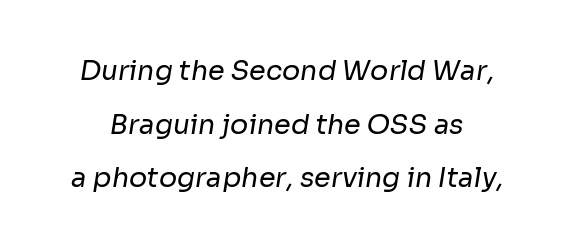
Q: Is the text bold? A: No.
Q: Is the text underlined? A: No.
Q: Is the spacing between letters normal or unusually wide? A: Normal.
Q: Is the spacing between lines tight, normal or loose? A: Loose.
